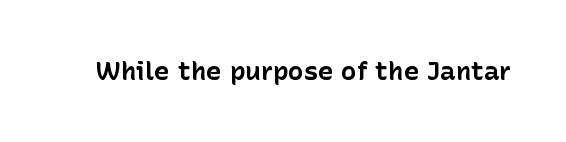
Q: Is the text bold? A: Yes.
Q: Is the text italic (slanted)? A: No, it is upright.
Q: Is the text underlined? A: No.
Q: Is the spacing between letters normal or unusually wide? A: Normal.
